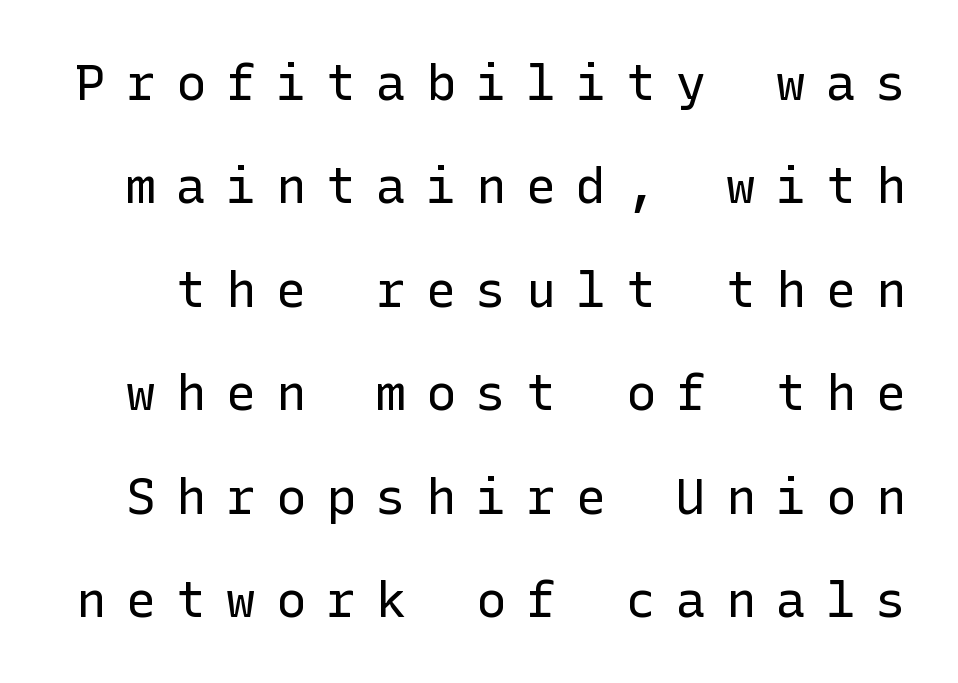
The image shows 50 px regular-weight sans-serif type, upright; set loose line spacing (2.07x), unusually wide letter spacing (+0.4 em), not underlined; low stroke contrast and a medium x-height.
